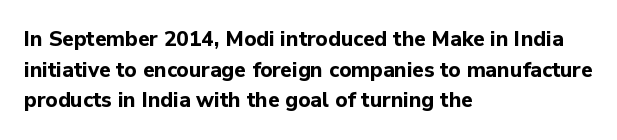
Glyph-to-glyph distance matches everyday printed text. If you drew a line through each stem, it would be perfectly vertical. Horizontal bands of white between lines are of average thickness. Type without underlining. The glyphs have the mass of a bold cut.
